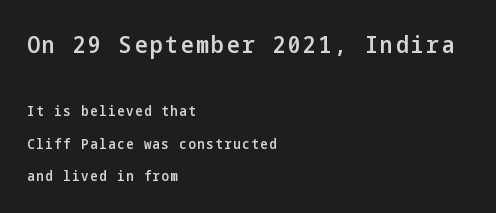
{"italic": "no", "bold": "semi", "underline": "no", "align": "left", "line_spacing": "loose", "line_spacing_ratio": 2.3, "larger_block": "first", "size_ratio": 1.71, "glyph_px": 24}
